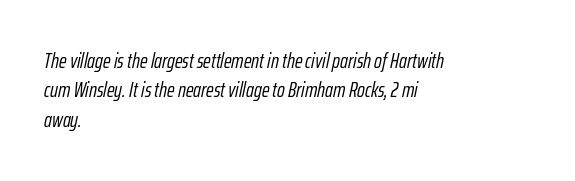
Compared with ordinary roman type, these characters are visibly tilted. Tracking here is standard; glyphs follow each other at the usual distance. Words float on clear page, feet unadorned. These lines sit exactly where default settings would place them.
